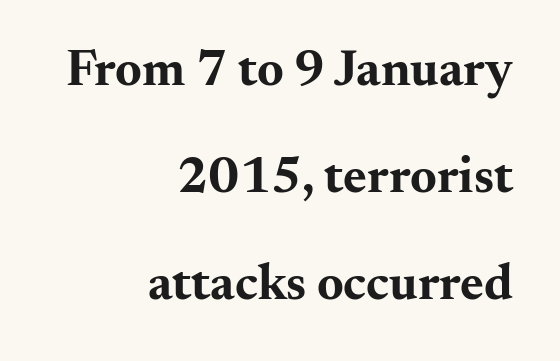
The image shows 51 px bold, wide serif type, upright; set right-aligned, loose line spacing (2.1x), normal letter spacing, not underlined; medium stroke contrast and a small x-height.
